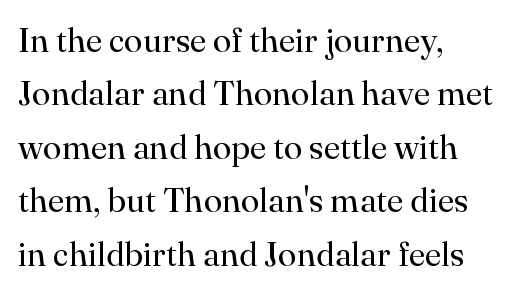
{"serif": "yes", "italic": "no", "bold": "no", "weight": "regular", "width": "normal", "stroke_contrast": "high", "x_height": "small", "monospaced": "no", "underline": "no", "align": "left", "line_spacing": "normal", "line_spacing_ratio": 1.57, "letter_spacing": "normal", "letter_spacing_em": 0.0, "glyph_px": 34}
